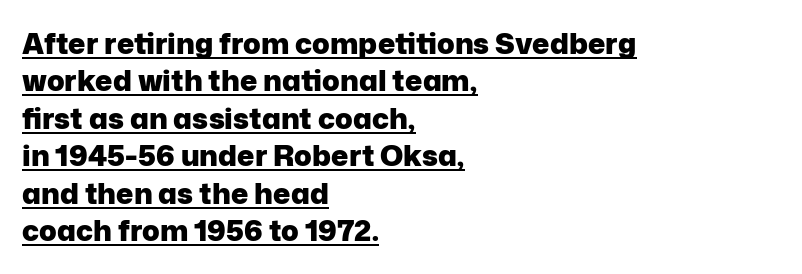
The image shows 29 px heavy sans-serif type, upright; set left-aligned, normal line spacing (1.29x), normal letter spacing, underlined; low stroke contrast and a medium x-height.
